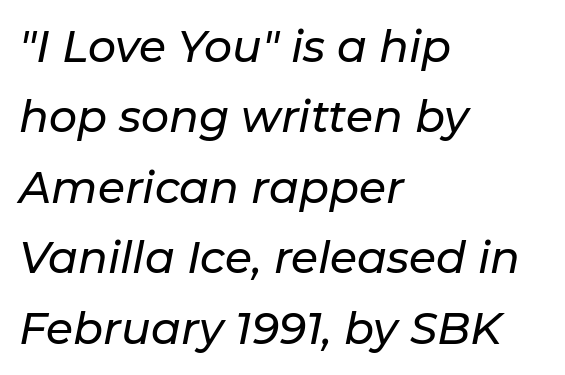
Q: Is the text italic (slanted)? A: Yes, it leans right by about 11 degrees.
Q: Is the text underlined? A: No.
Q: How is the paragraph aligned? A: Left-aligned.
Q: Is the spacing between letters normal or unusually wide? A: Normal.
Q: Is the spacing between lines tight, normal or loose? A: Normal.
Q: Width (condensed, normal, or wide)? A: Normal.
Q: Stroke contrast? A: Low.
Q: x-height? A: Medium.
Q: Monospaced? A: No.
